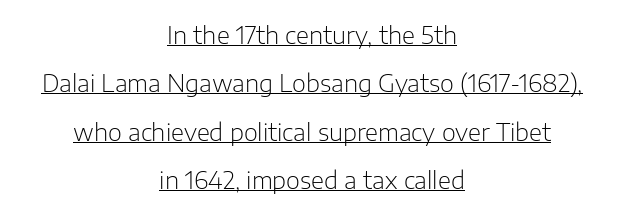
Q: Is the text bold? A: No.
Q: Is the text italic (slanted)? A: No, it is upright.
Q: Is the text underlined? A: Yes.
Q: How is the paragraph aligned? A: Centered.
Q: Is the spacing between letters normal or unusually wide? A: Normal.
Q: Is the spacing between lines tight, normal or loose? A: Loose.
